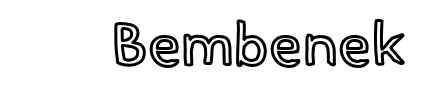
{"italic": "no", "width": "normal", "x_height": "small", "monospaced": "no", "underline": "no", "letter_spacing": "normal", "letter_spacing_em": 0.0, "glyph_px": 60}
